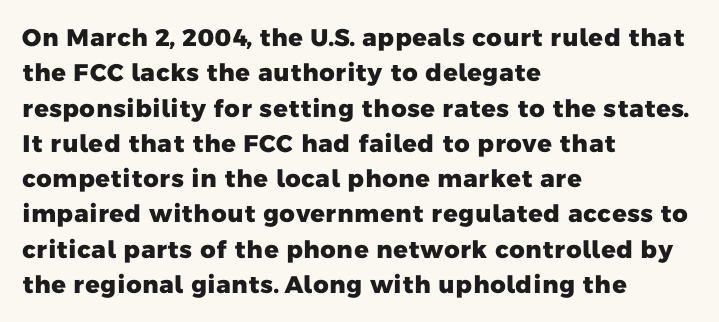
{"bold": "yes", "underline": "no", "align": "left", "line_spacing": "normal", "line_spacing_ratio": 1.47, "letter_spacing": "normal", "letter_spacing_em": 0.0, "glyph_px": 24}
